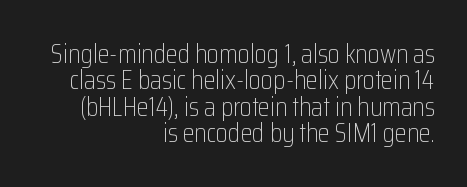
Q: Is the text bold? A: No.
Q: Is the text italic (slanted)? A: No, it is upright.
Q: Is the text underlined? A: No.
Q: How is the paragraph aligned? A: Right-aligned.
Q: Is the spacing between letters normal or unusually wide? A: Normal.
Q: Is the spacing between lines tight, normal or loose? A: Tight.
